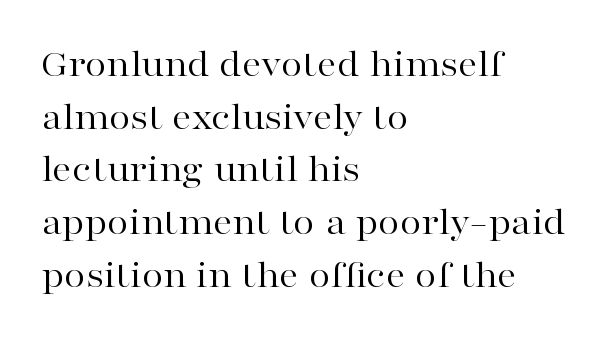
Q: Is the text bold? A: No.
Q: Is the text italic (slanted)? A: No, it is upright.
Q: Is the typeface a serif or a sans-serif typeface? A: Serif.
Q: Is the text underlined? A: No.
Q: How is the paragraph aligned? A: Left-aligned.
Q: Is the spacing between letters normal or unusually wide? A: Normal.
Q: Is the spacing between lines tight, normal or loose? A: Normal.
Q: Width (condensed, normal, or wide)? A: Wide.
Q: Stroke contrast? A: High.
Q: x-height? A: Medium.
Q: Monospaced? A: No.
